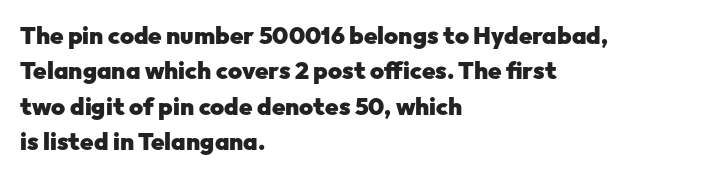
Q: Is the text bold? A: Yes.
Q: Is the text italic (slanted)? A: No, it is upright.
Q: Is the text underlined? A: No.
Q: How is the paragraph aligned? A: Left-aligned.
Q: Is the spacing between letters normal or unusually wide? A: Normal.
Q: Is the spacing between lines tight, normal or loose? A: Normal.
